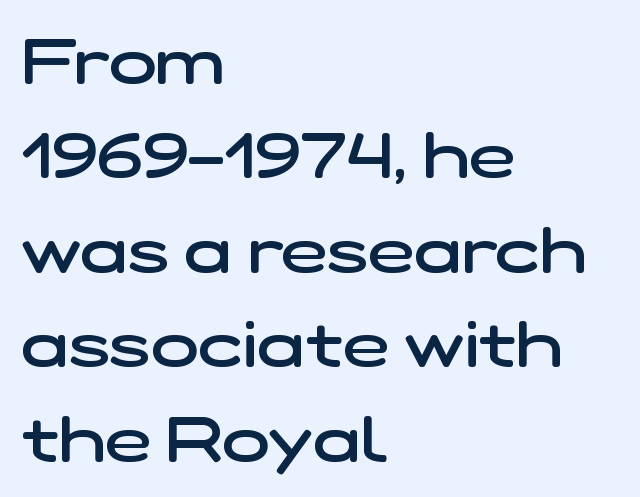
Varying glyph widths throughout — classic text-font behaviour. Only glyphs here, with clear space below each row. Compared with an ordinary text face, these strokes are moderately heavier — a semibold. The designer left line spacing at the default. Leftover space on each line is placed entirely after the last word. The passage shown is typeset with a sans-serif family.
